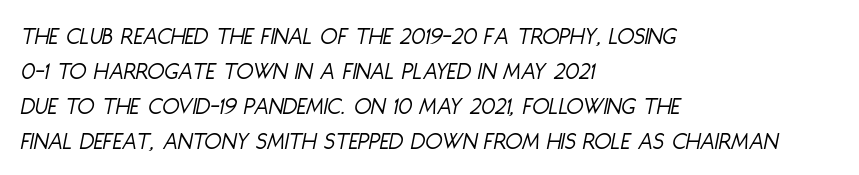
{"italic": "yes", "lean": "right", "slant_degrees": 11, "bold": "no", "underline": "no", "align": "left", "line_spacing": "normal", "line_spacing_ratio": 1.4, "letter_spacing": "normal", "letter_spacing_em": 0.0, "glyph_px": 25}
